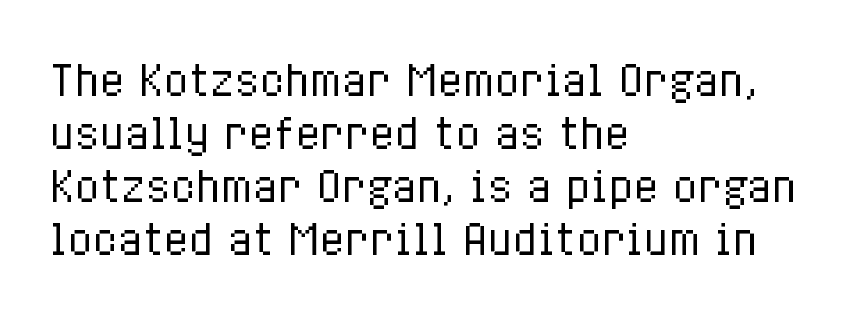
Weight: regular or lighter. This rendering leaves character spacing at its baseline value. This sample has the flowing, uneven cadence of proportional lettering. The block of text has a typical density, with ordinary space between rows. Style check: upright. The foot of each line stays bare and open.
